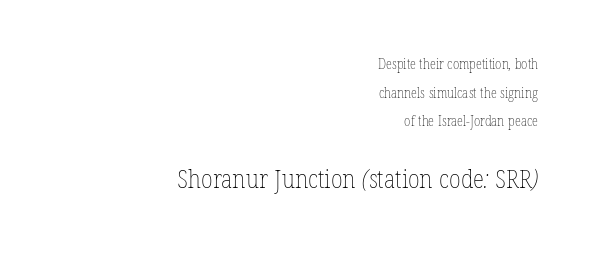
Q: Is the text bold? A: No.
Q: Is the text underlined? A: No.
Q: How is the paragraph aligned? A: Right-aligned.
Q: Is the spacing between letters normal or unusually wide? A: Normal.
Q: Is the spacing between lines tight, normal or loose? A: Loose.
Q: Which block of text is set in a larger size, the first (top) or the second (bottom)? A: The second (bottom) one.
